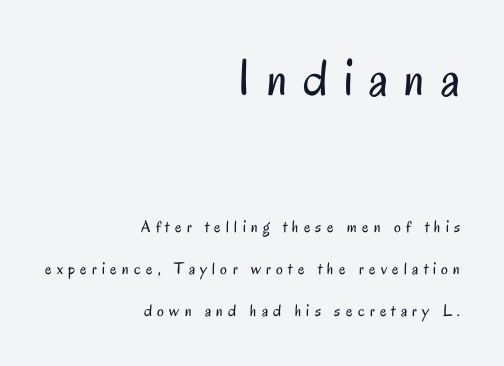
Q: Is the text bold? A: No.
Q: Is the text italic (slanted)? A: No, it is upright.
Q: Is the typeface a serif or a sans-serif typeface? A: Sans-serif.
Q: Is the text underlined? A: No.
Q: How is the paragraph aligned? A: Right-aligned.
Q: Is the spacing between letters normal or unusually wide? A: Unusually wide.
Q: Is the spacing between lines tight, normal or loose? A: Loose.
Q: Which block of text is set in a larger size, the first (top) or the second (bottom)? A: The first (top) one.
Q: Width (condensed, normal, or wide)? A: Condensed.
Q: Stroke contrast? A: Low.
Q: x-height? A: Small.
Q: Monospaced? A: No.
